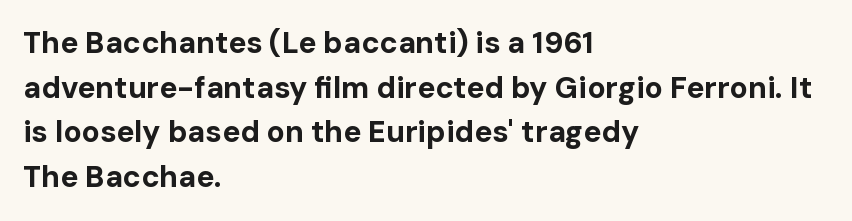
{"serif": "no", "italic": "no", "bold": "yes", "weight": "bold", "width": "normal", "stroke_contrast": "low", "x_height": "medium", "monospaced": "no", "underline": "no", "align": "left", "line_spacing": "normal", "line_spacing_ratio": 1.49, "letter_spacing": "normal", "letter_spacing_em": 0.0, "glyph_px": 30}
